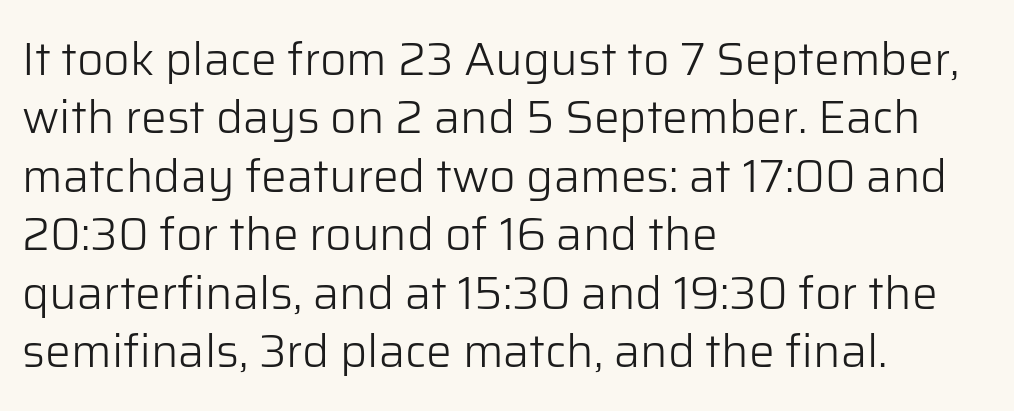
{"serif": "no", "italic": "no", "bold": "no", "weight": "light", "width": "normal", "stroke_contrast": "low", "x_height": "medium", "monospaced": "no", "underline": "no", "align": "left", "line_spacing": "normal", "line_spacing_ratio": 1.27, "letter_spacing": "normal", "letter_spacing_em": 0.0, "glyph_px": 46}
